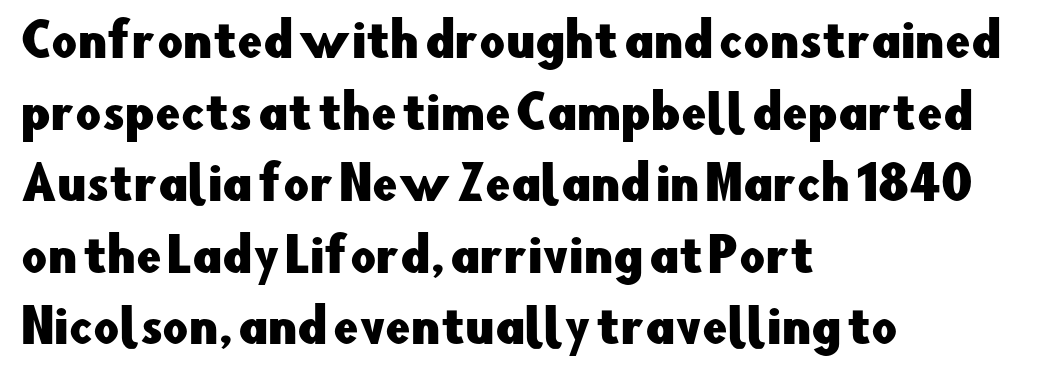
Q: Is the text italic (slanted)? A: No, it is upright.
Q: Is the typeface a serif or a sans-serif typeface? A: Sans-serif.
Q: Is the text underlined? A: No.
Q: How is the paragraph aligned? A: Left-aligned.
Q: Is the spacing between letters normal or unusually wide? A: Normal.
Q: Is the spacing between lines tight, normal or loose? A: Normal.
Q: Width (condensed, normal, or wide)? A: Normal.
Q: Stroke contrast? A: Low.
Q: x-height? A: Small.
Q: Monospaced? A: No.
